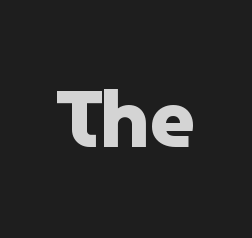
The foot of each line stays bare and open. Does the lettering tilt? It doesn't — this is upright. Note the varied advance widths — an 'i' is clearly narrower than an 'm'. The type is set solid horizontally, with unmodified tracking. How heavy is the stroke? Heavy — this is a bold.
